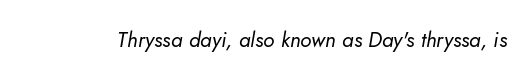
The image shows 21 px text type; set normal letter spacing, not underlined.
